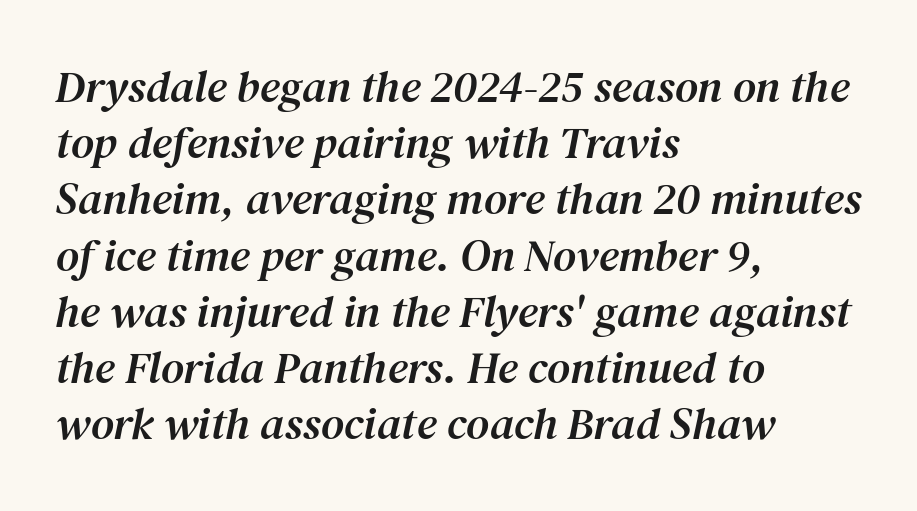
The image shows 45 px serif type, italic (leaning right); set left-aligned, normal line spacing (1.25x), normal letter spacing, not underlined; medium stroke contrast and a medium x-height.
